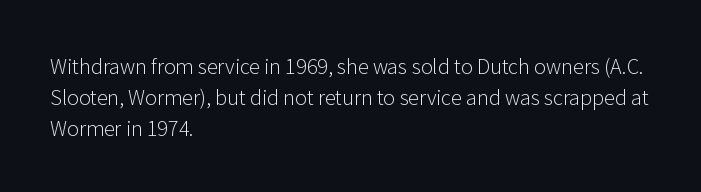
The face looks like a standard text weight, possibly lighter. The type is set solid horizontally, with unmodified tracking. The lettering stays uniformly vertical, giving the passage a roman look. Leading: standard. Casual observation: everything's shoved over to the left.
